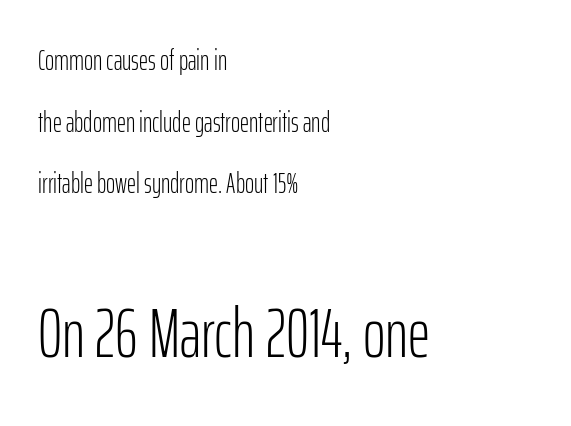
Q: Is the text bold? A: No.
Q: Is the text italic (slanted)? A: No, it is upright.
Q: Is the typeface a serif or a sans-serif typeface? A: Sans-serif.
Q: Is the text underlined? A: No.
Q: How is the paragraph aligned? A: Left-aligned.
Q: Is the spacing between letters normal or unusually wide? A: Normal.
Q: Is the spacing between lines tight, normal or loose? A: Loose.
Q: Which block of text is set in a larger size, the first (top) or the second (bottom)? A: The second (bottom) one.
Q: Width (condensed, normal, or wide)? A: Condensed.
Q: Stroke contrast? A: Low.
Q: x-height? A: Medium.
Q: Monospaced? A: No.
